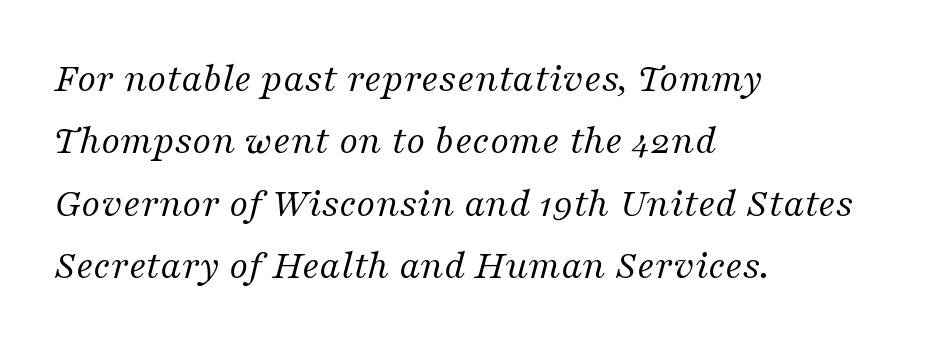
The image shows 41 px regular-weight serif type, italic (leaning right); set left-aligned, normal line spacing (1.52x), normal letter spacing, not underlined; medium stroke contrast and a medium x-height.
